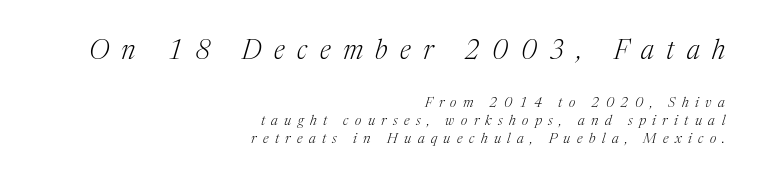
Q: Is the text bold? A: No.
Q: Is the text italic (slanted)? A: Yes, it leans right by about 17 degrees.
Q: Is the text underlined? A: No.
Q: How is the paragraph aligned? A: Right-aligned.
Q: Is the spacing between letters normal or unusually wide? A: Unusually wide.
Q: Is the spacing between lines tight, normal or loose? A: Normal.
Q: Which block of text is set in a larger size, the first (top) or the second (bottom)? A: The first (top) one.
